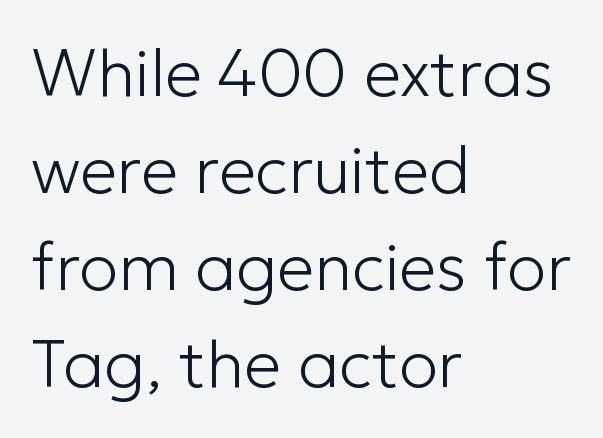
Q: Is the text bold? A: No.
Q: Is the text italic (slanted)? A: No, it is upright.
Q: Is the typeface a serif or a sans-serif typeface? A: Sans-serif.
Q: Is the text underlined? A: No.
Q: How is the paragraph aligned? A: Left-aligned.
Q: Is the spacing between letters normal or unusually wide? A: Normal.
Q: Is the spacing between lines tight, normal or loose? A: Normal.
Q: Width (condensed, normal, or wide)? A: Normal.
Q: Stroke contrast? A: Low.
Q: x-height? A: Medium.
Q: Monospaced? A: No.
